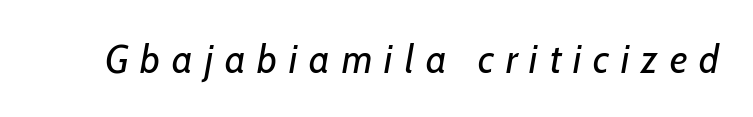
Q: Is the text bold? A: No.
Q: Is the text italic (slanted)? A: Yes, it leans right by about 10 degrees.
Q: Is the text underlined? A: No.
Q: Is the spacing between letters normal or unusually wide? A: Unusually wide.
Q: Width (condensed, normal, or wide)? A: Condensed.
Q: Stroke contrast? A: Low.
Q: x-height? A: Medium.
Q: Monospaced? A: No.
